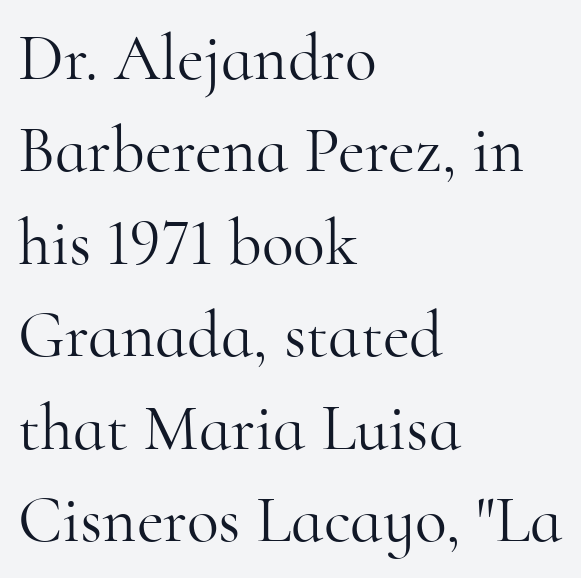
Q: Is the text bold? A: No.
Q: Is the text italic (slanted)? A: No, it is upright.
Q: Is the typeface a serif or a sans-serif typeface? A: Serif.
Q: Is the text underlined? A: No.
Q: How is the paragraph aligned? A: Left-aligned.
Q: Is the spacing between letters normal or unusually wide? A: Normal.
Q: Is the spacing between lines tight, normal or loose? A: Normal.
Q: Width (condensed, normal, or wide)? A: Normal.
Q: Stroke contrast? A: High.
Q: x-height? A: Small.
Q: Monospaced? A: No.
